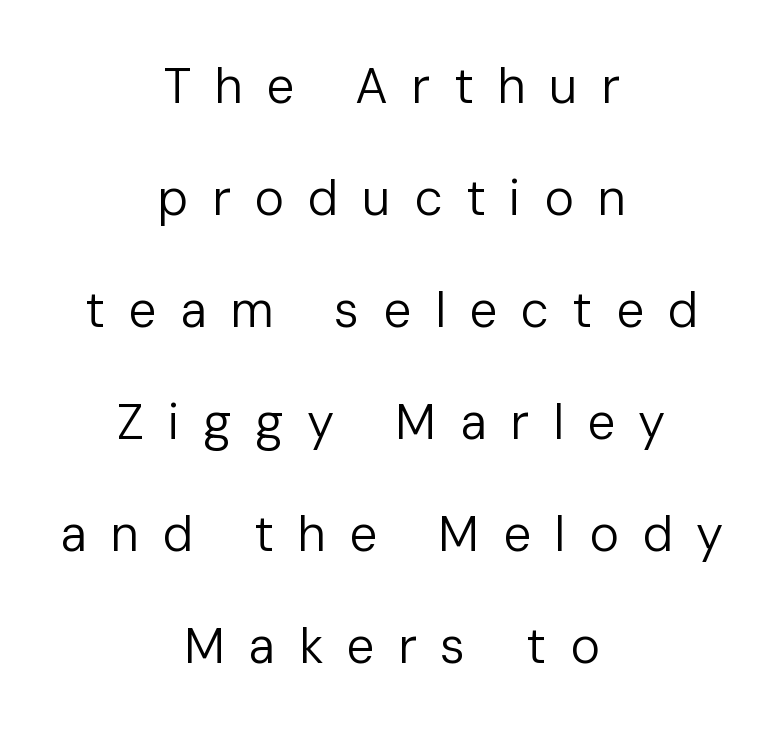
The image shows 50 px regular-weight sans-serif type, upright; set centered, loose line spacing (2.24x), unusually wide letter spacing (+0.47 em), not underlined; low stroke contrast and a medium x-height.
